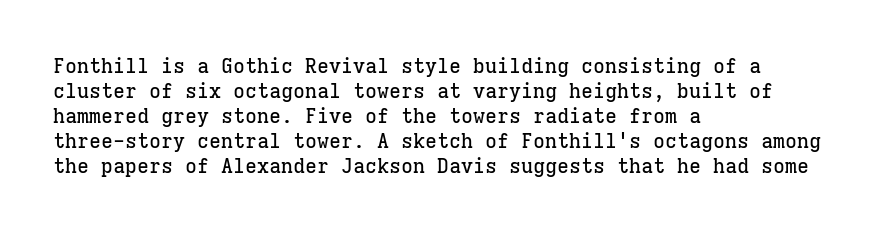
The image shows 20 px text type, upright; set left-aligned, normal line spacing (1.25x), normal letter spacing, not underlined.
